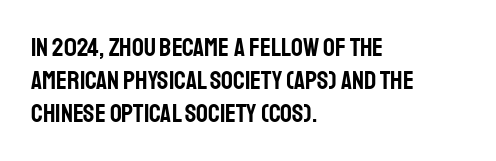
{"italic": "no", "underline": "no", "align": "left", "line_spacing": "normal", "line_spacing_ratio": 1.26, "letter_spacing": "normal", "letter_spacing_em": 0.0, "glyph_px": 26}
